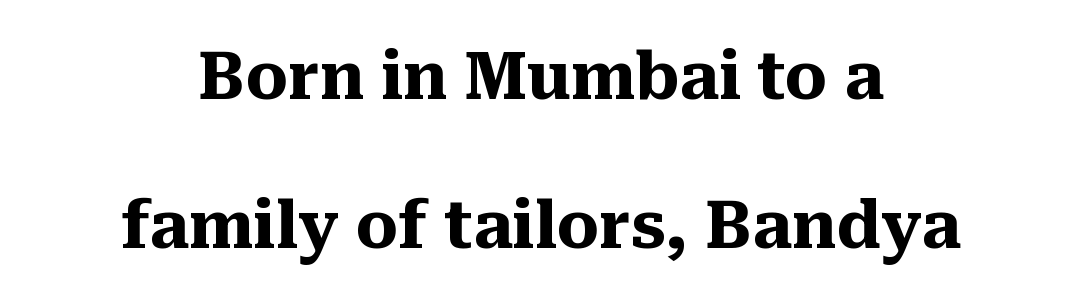
{"serif": "yes", "italic": "no", "bold": "yes", "weight": "heavy", "width": "normal", "stroke_contrast": "medium", "x_height": "medium", "monospaced": "no", "underline": "no", "align": "center", "line_spacing": "loose", "line_spacing_ratio": 2.26, "letter_spacing": "normal", "letter_spacing_em": 0.0, "glyph_px": 66}
